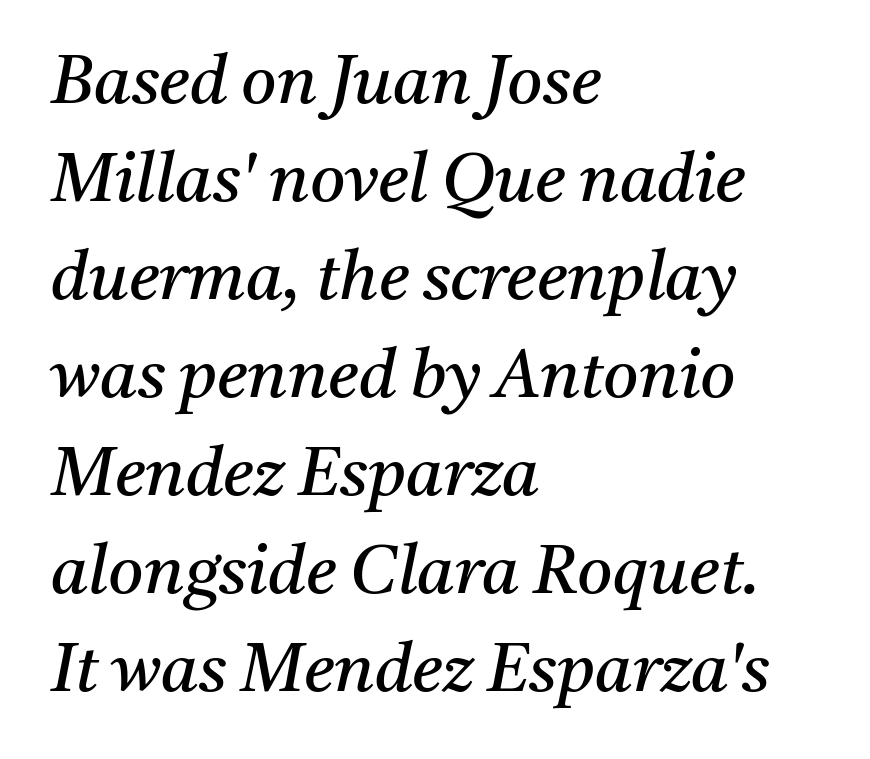
You can tell it's italic because the verticals aren't actually vertical. Regarding serifs, this sample has them. Think standard paragraph weight, or any step lighter than that. Successive baselines arrive at the customary interval. In CSS terms this would be text-align: left.
